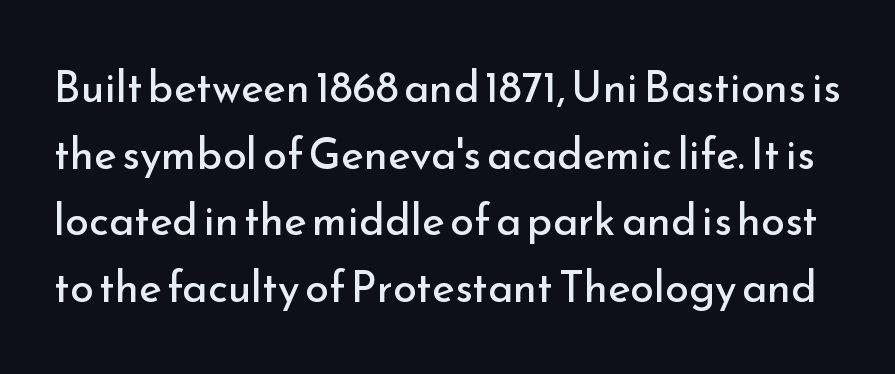
Q: Is the text bold? A: No.
Q: Is the text italic (slanted)? A: No, it is upright.
Q: Is the typeface a serif or a sans-serif typeface? A: Sans-serif.
Q: Is the text underlined? A: No.
Q: Is the spacing between letters normal or unusually wide? A: Normal.
Q: Is the spacing between lines tight, normal or loose? A: Normal.
Q: Width (condensed, normal, or wide)? A: Normal.
Q: Stroke contrast? A: Low.
Q: x-height? A: Small.
Q: Monospaced? A: No.
